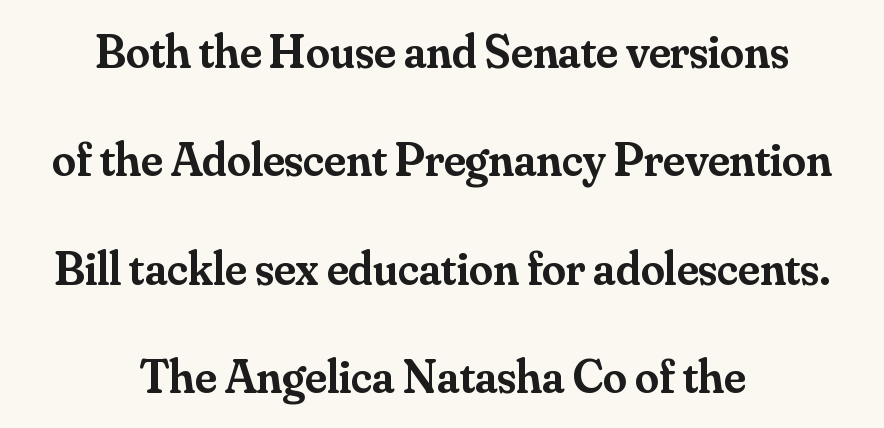
{"serif": "yes", "italic": "no", "bold": "semi", "weight": "semibold", "width": "normal", "stroke_contrast": "medium", "x_height": "small", "monospaced": "no", "underline": "no", "align": "center", "line_spacing": "loose", "line_spacing_ratio": 2.26, "letter_spacing": "normal", "letter_spacing_em": 0.0, "glyph_px": 48}
